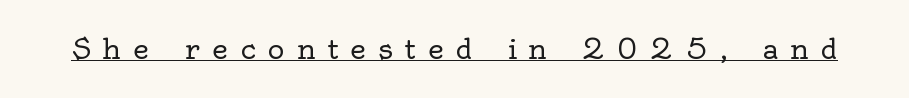
Is the stroke heavy? The answer is a plain regular-or-lighter. Is this a fixed-width face? No — the glyphs have proportional, varying widths. The rendering uses the underline text-decoration. Letter spacing: wide. The lettering holds an erect, upright posture throughout. The type family on display is of the serif kind.
